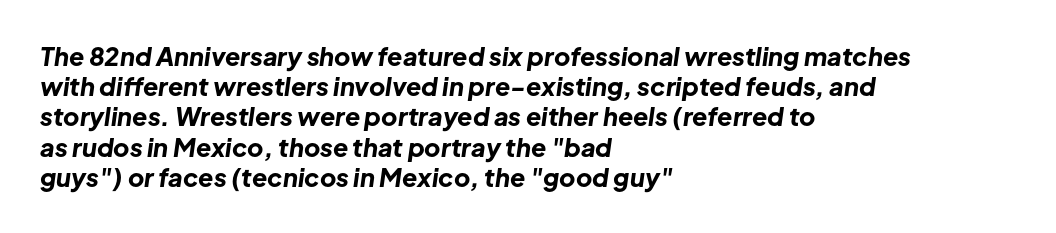
{"italic": "yes", "lean": "right", "slant_degrees": 8, "bold": "yes", "underline": "no", "align": "left", "line_spacing_ratio": 1.21, "letter_spacing": "normal", "letter_spacing_em": 0.0, "glyph_px": 25}
